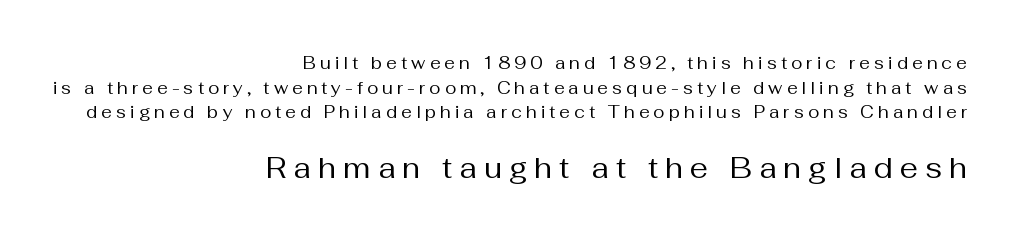
The image shows 29 px regular-weight sans-serif type, upright; set right-aligned, normal line spacing (1.45x), unusually wide letter spacing (+0.24 em), not underlined; the second (bottom) block is 1.71x larger; medium stroke contrast and a medium x-height.
